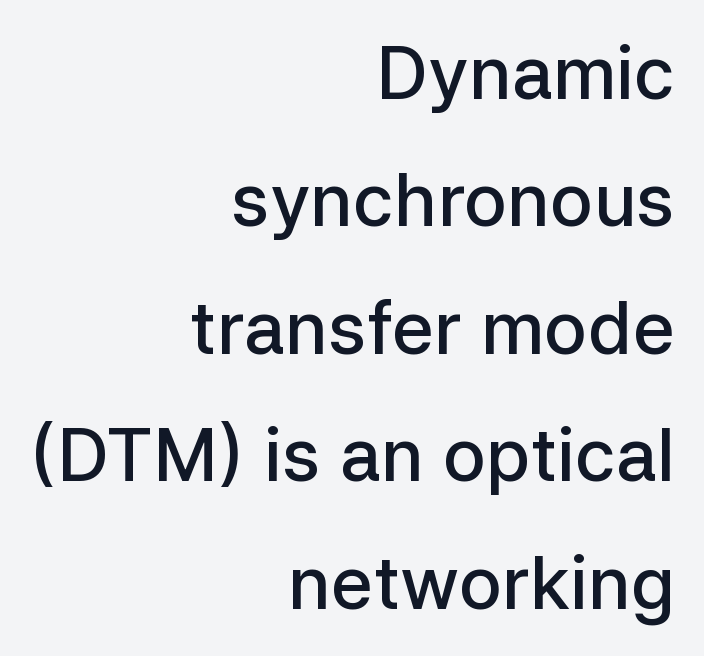
The image shows 72 px semibold sans-serif type, upright; set right-aligned, line spacing 1.77x, normal letter spacing, not underlined; low stroke contrast and a medium x-height.
